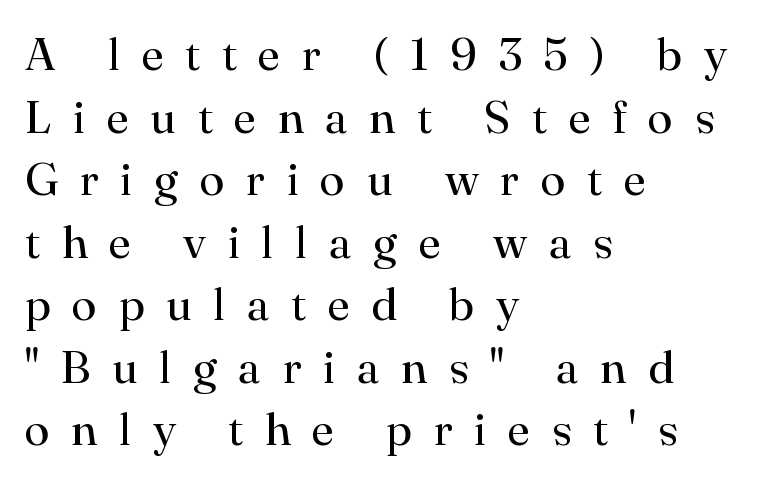
Q: Is the text bold? A: No.
Q: Is the text italic (slanted)? A: No, it is upright.
Q: Is the typeface a serif or a sans-serif typeface? A: Serif.
Q: Is the text underlined? A: No.
Q: How is the paragraph aligned? A: Left-aligned.
Q: Is the spacing between letters normal or unusually wide? A: Unusually wide.
Q: Is the spacing between lines tight, normal or loose? A: Normal.
Q: Width (condensed, normal, or wide)? A: Normal.
Q: Stroke contrast? A: High.
Q: x-height? A: Small.
Q: Monospaced? A: No.
